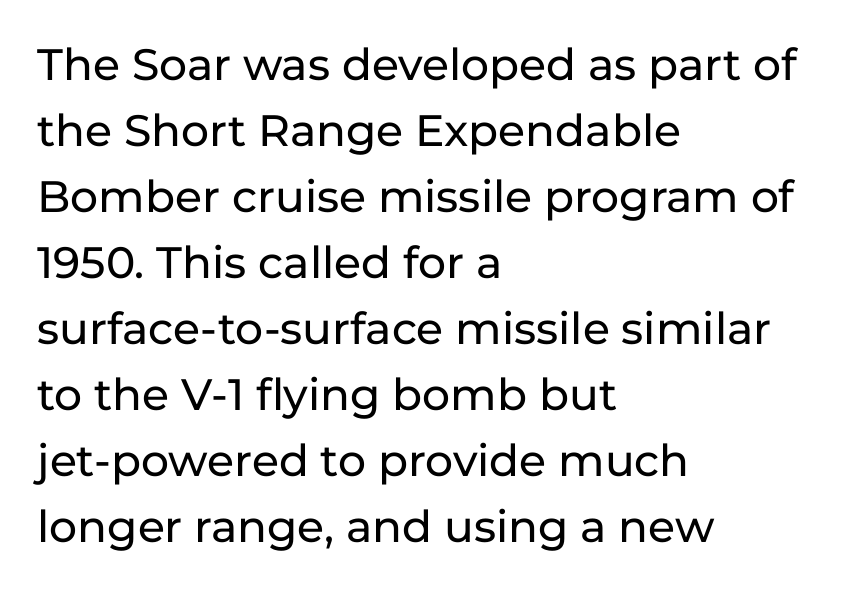
Q: Is the text italic (slanted)? A: No, it is upright.
Q: Is the typeface a serif or a sans-serif typeface? A: Sans-serif.
Q: Is the text underlined? A: No.
Q: How is the paragraph aligned? A: Left-aligned.
Q: Is the spacing between letters normal or unusually wide? A: Normal.
Q: Is the spacing between lines tight, normal or loose? A: Normal.
Q: Width (condensed, normal, or wide)? A: Normal.
Q: Stroke contrast? A: Low.
Q: x-height? A: Medium.
Q: Monospaced? A: No.
